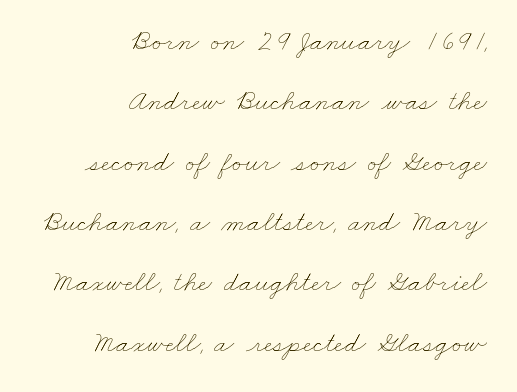
{"bold": "no", "weight": "thin", "width": "wide", "stroke_contrast": "low", "x_height": "small", "monospaced": "no", "underline": "no", "align": "right", "line_spacing": "loose", "line_spacing_ratio": 2.08, "letter_spacing": "normal", "letter_spacing_em": 0.0, "glyph_px": 29}
